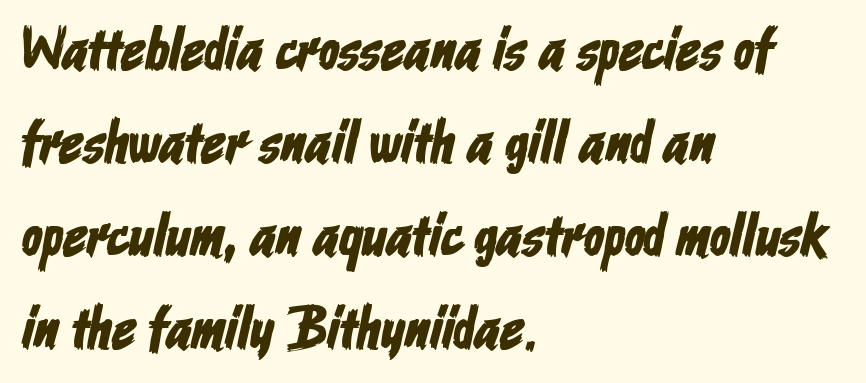
{"serif": "no", "width": "condensed", "stroke_contrast": "low", "x_height": "medium", "monospaced": "no", "underline": "no", "align": "left", "line_spacing": "normal", "line_spacing_ratio": 1.55, "letter_spacing": "normal", "letter_spacing_em": 0.0, "glyph_px": 60}
